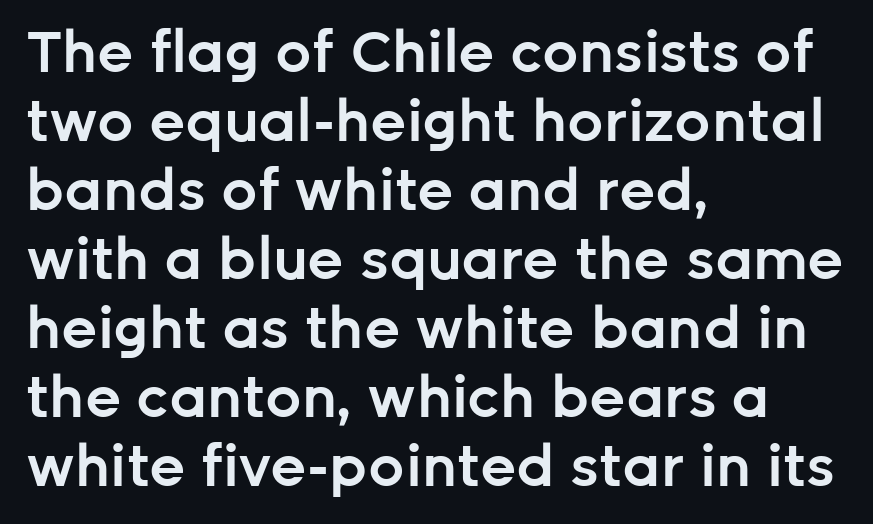
Q: Is the text bold? A: Semi-bold.
Q: Is the text italic (slanted)? A: No, it is upright.
Q: Is the typeface a serif or a sans-serif typeface? A: Sans-serif.
Q: Is the text underlined? A: No.
Q: How is the paragraph aligned? A: Left-aligned.
Q: Is the spacing between letters normal or unusually wide? A: Normal.
Q: Width (condensed, normal, or wide)? A: Normal.
Q: Stroke contrast? A: Low.
Q: x-height? A: Medium.
Q: Monospaced? A: No.
